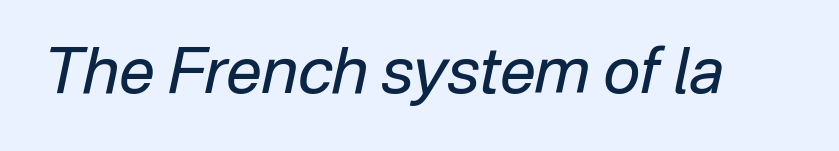
The image shows 64 px regular-weight type, italic (leaning right); set normal letter spacing, not underlined; low stroke contrast and a medium x-height.
